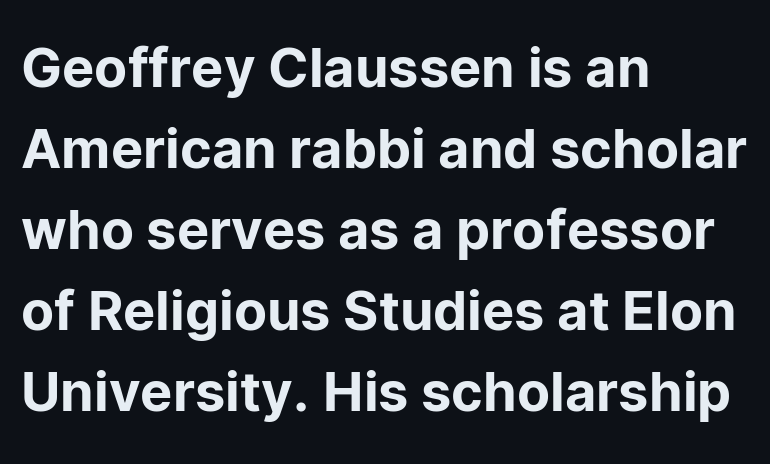
{"serif": "no", "italic": "no", "width": "normal", "stroke_contrast": "low", "x_height": "medium", "monospaced": "no", "underline": "no", "align": "left", "line_spacing": "normal", "line_spacing_ratio": 1.5, "letter_spacing": "normal", "letter_spacing_em": 0.0, "glyph_px": 54}
